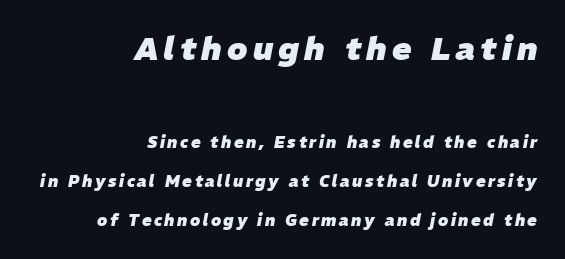
{"italic": "yes", "lean": "right", "slant_degrees": 11, "bold": "yes", "weight": "heavy", "width": "normal", "stroke_contrast": "low", "x_height": "medium", "monospaced": "no", "underline": "no", "align": "right", "line_spacing": "loose", "line_spacing_ratio": 2.44, "larger_block": "first", "size_ratio": 2.0, "glyph_px": 32}
